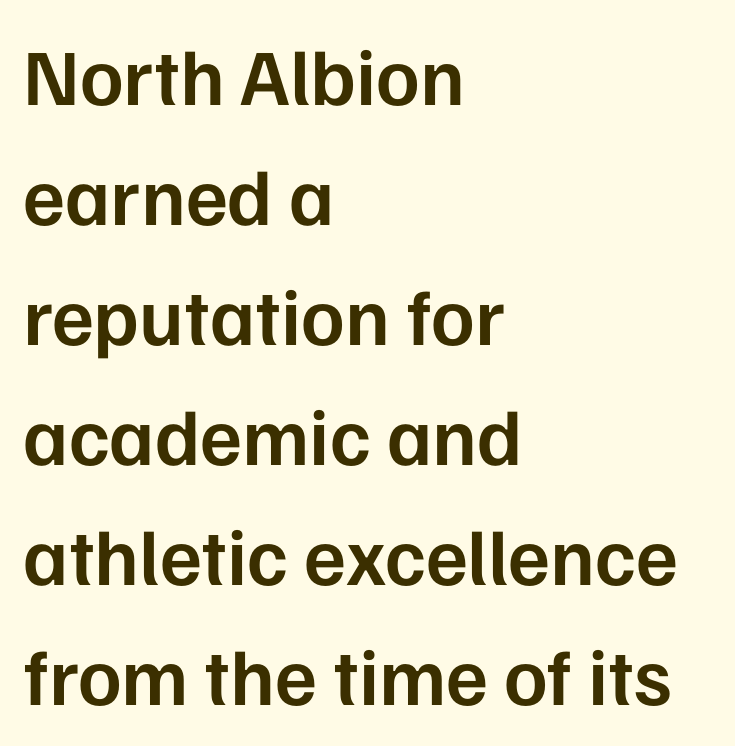
Q: Is the text bold? A: Semi-bold.
Q: Is the text italic (slanted)? A: No, it is upright.
Q: Is the typeface a serif or a sans-serif typeface? A: Sans-serif.
Q: Is the text underlined? A: No.
Q: How is the paragraph aligned? A: Left-aligned.
Q: Is the spacing between letters normal or unusually wide? A: Normal.
Q: Is the spacing between lines tight, normal or loose? A: Normal.
Q: Width (condensed, normal, or wide)? A: Normal.
Q: Stroke contrast? A: Low.
Q: x-height? A: Medium.
Q: Monospaced? A: No.
